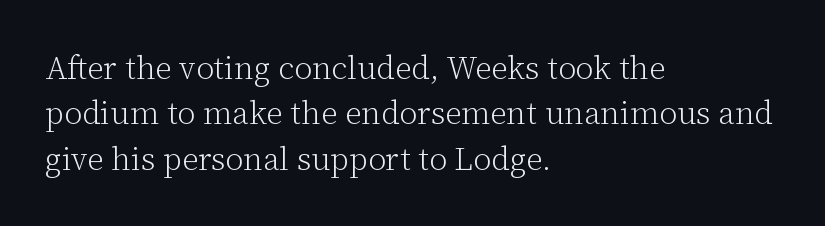
{"serif": "yes", "italic": "no", "bold": "no", "weight": "light", "width": "normal", "stroke_contrast": "low", "x_height": "medium", "monospaced": "no", "underline": "no", "align": "left", "line_spacing": "normal", "line_spacing_ratio": 1.42, "letter_spacing": "normal", "letter_spacing_em": 0.0, "glyph_px": 32}
